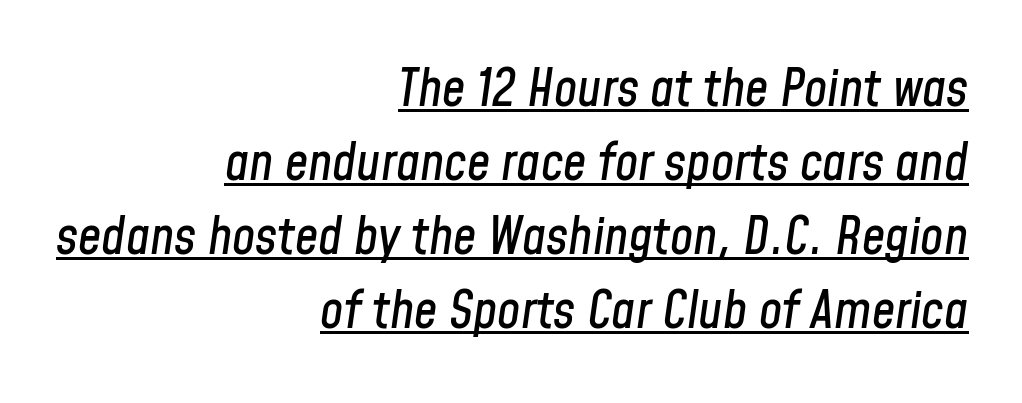
Q: Is the text italic (slanted)? A: Yes, it leans right by about 8 degrees.
Q: Is the text underlined? A: Yes.
Q: How is the paragraph aligned? A: Right-aligned.
Q: Is the spacing between letters normal or unusually wide? A: Normal.
Q: Is the spacing between lines tight, normal or loose? A: Normal.
Q: Width (condensed, normal, or wide)? A: Condensed.
Q: Stroke contrast? A: Low.
Q: x-height? A: Medium.
Q: Monospaced? A: No.
